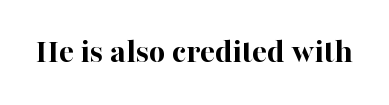
Nothing unusual about the tracking: characters are spaced as the font intends. Note the varied advance widths — an 'i' is clearly narrower than an 'm'. Heft: maximum for text — a bold. Ascenders rise straight up at ninety degrees.
